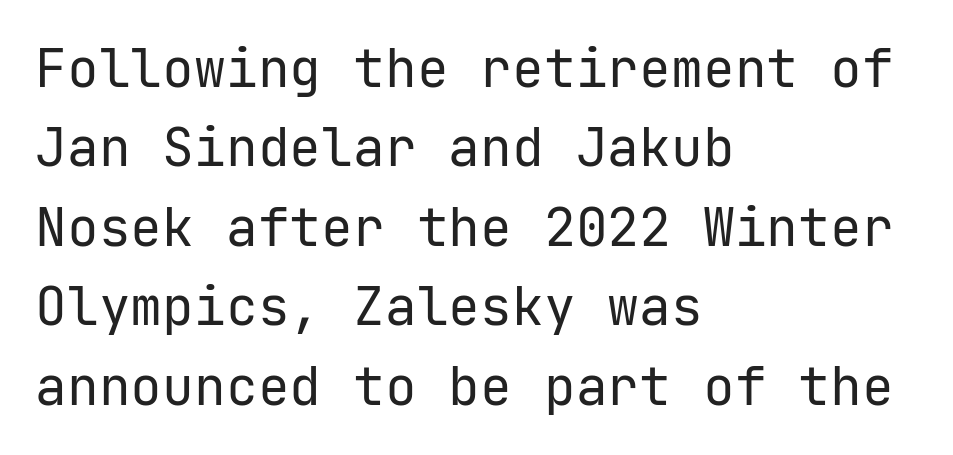
{"serif": "no", "italic": "no", "bold": "no", "weight": "regular", "width": "normal", "stroke_contrast": "low", "x_height": "medium", "monospaced": "yes", "underline": "no", "align": "left", "line_spacing": "normal", "line_spacing_ratio": 1.5, "letter_spacing": "normal", "letter_spacing_em": 0.0, "glyph_px": 53}
